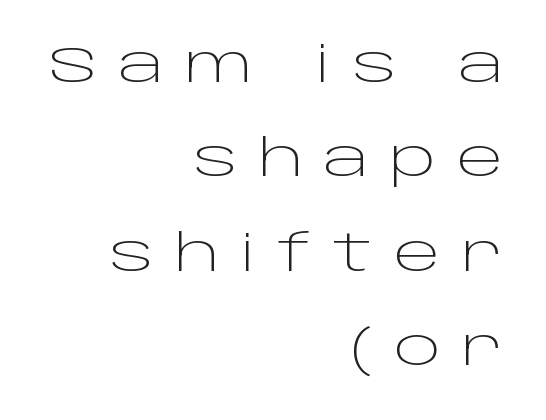
{"serif": "no", "italic": "no", "bold": "no", "weight": "light", "width": "wide", "stroke_contrast": "low", "x_height": "large", "monospaced": "no", "underline": "no", "align": "right", "line_spacing_ratio": 1.89, "letter_spacing": "wide", "letter_spacing_em": 0.41, "glyph_px": 50}
